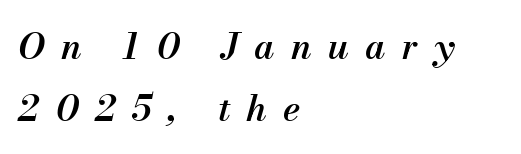
{"italic": "yes", "lean": "right", "slant_degrees": 13, "bold": "semi", "weight": "semibold", "width": "normal", "stroke_contrast": "medium", "x_height": "small", "monospaced": "no", "underline": "no", "align": "left", "line_spacing_ratio": 1.71, "letter_spacing": "wide", "letter_spacing_em": 0.45, "glyph_px": 36}
